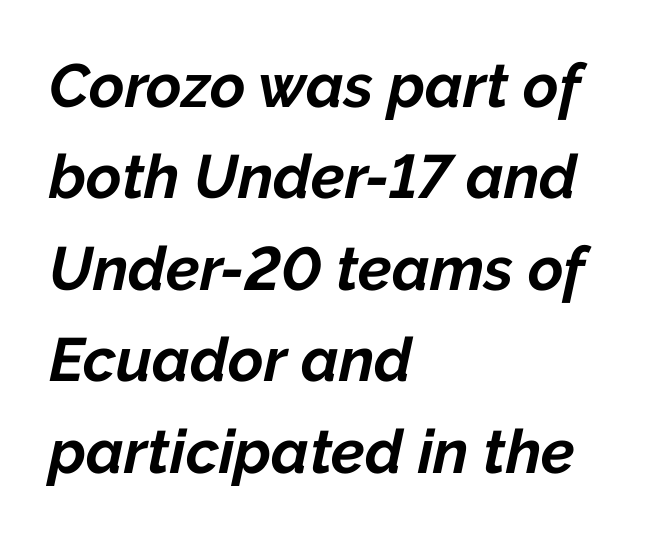
{"italic": "yes", "lean": "right", "slant_degrees": 12, "bold": "yes", "weight": "bold", "width": "normal", "stroke_contrast": "low", "x_height": "medium", "monospaced": "no", "underline": "no", "align": "left", "line_spacing": "normal", "line_spacing_ratio": 1.5, "letter_spacing": "normal", "letter_spacing_em": 0.0, "glyph_px": 61}
